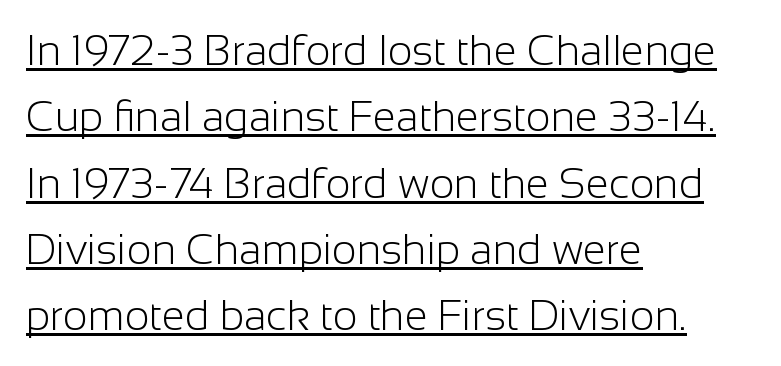
The image shows 42 px light sans-serif type, upright; set left-aligned, normal line spacing (1.58x), normal letter spacing, underlined; low stroke contrast and a medium x-height.
